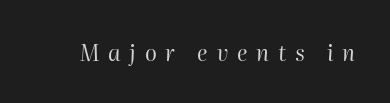
The specimen reads as italic at a glance. The space beneath each line is pristine and unruled. Glyph-to-glyph distance is far greater than everyday printed text. Is the type heavy? It reads as light-to-regular instead.
